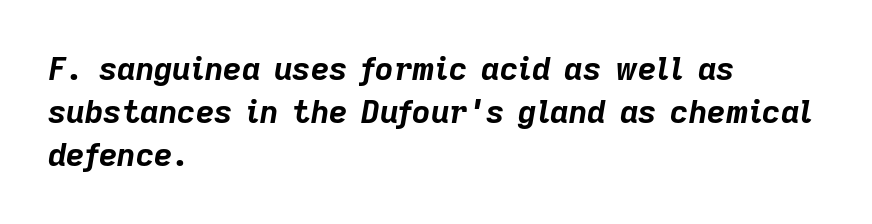
The image shows 32 px bold type, italic (leaning right); set left-aligned, normal line spacing (1.35x), normal letter spacing, not underlined; low stroke contrast and a medium x-height.
